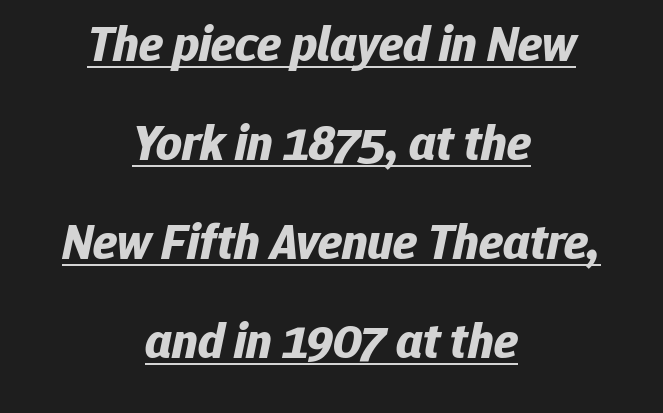
{"italic": "yes", "lean": "right", "slant_degrees": 12, "bold": "yes", "weight": "bold", "width": "normal", "stroke_contrast": "low", "x_height": "medium", "monospaced": "no", "underline": "yes", "align": "center", "line_spacing": "loose", "line_spacing_ratio": 1.98, "letter_spacing": "normal", "letter_spacing_em": 0.0, "glyph_px": 50}
